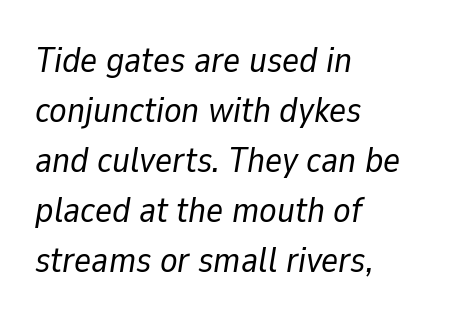
Q: Is the text bold? A: No.
Q: Is the text italic (slanted)? A: Yes, it leans right by about 9 degrees.
Q: Is the text underlined? A: No.
Q: How is the paragraph aligned? A: Left-aligned.
Q: Is the spacing between letters normal or unusually wide? A: Normal.
Q: Is the spacing between lines tight, normal or loose? A: Normal.
Q: Width (condensed, normal, or wide)? A: Normal.
Q: Stroke contrast? A: Low.
Q: x-height? A: Medium.
Q: Monospaced? A: No.
